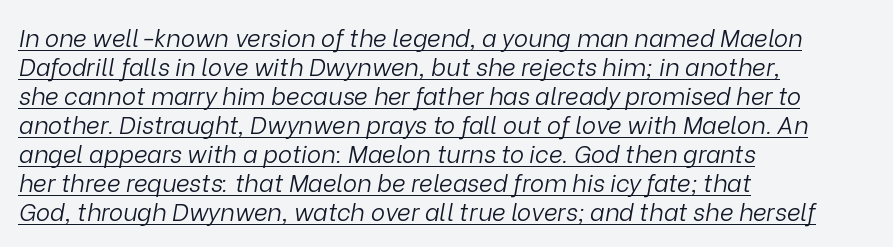
Q: Is the text bold? A: No.
Q: Is the text italic (slanted)? A: Yes, it leans right by about 9 degrees.
Q: Is the text underlined? A: Yes.
Q: How is the paragraph aligned? A: Left-aligned.
Q: Is the spacing between letters normal or unusually wide? A: Normal.
